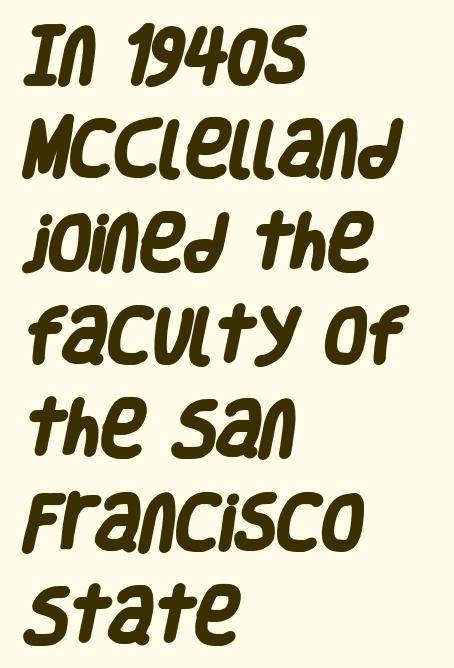
Nothing sits at the stroke ends, so this counts as sans-serif. Descenders hang freely into open space. The characters look thick and weighty, a clear bold. Visually the block forms a straight wall on the left and a jagged coastline on the right. This sample uses plain, unmodified letter spacing. Is there much room between lines? A standard amount, neither cramped nor airy.
